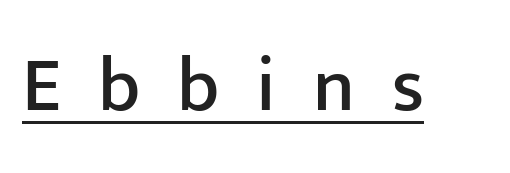
{"serif": "no", "italic": "no", "width": "normal", "stroke_contrast": "low", "x_height": "medium", "monospaced": "no", "underline": "yes", "letter_spacing": "wide", "letter_spacing_em": 0.48, "glyph_px": 77}
